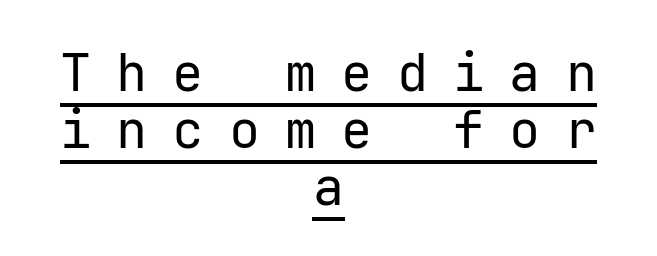
{"serif": "no", "italic": "no", "bold": "no", "weight": "regular", "width": "normal", "stroke_contrast": "low", "x_height": "medium", "monospaced": "yes", "underline": "yes", "align": "center", "line_spacing": "tight", "line_spacing_ratio": 1.1, "letter_spacing": "wide", "letter_spacing_em": 0.48, "glyph_px": 52}
